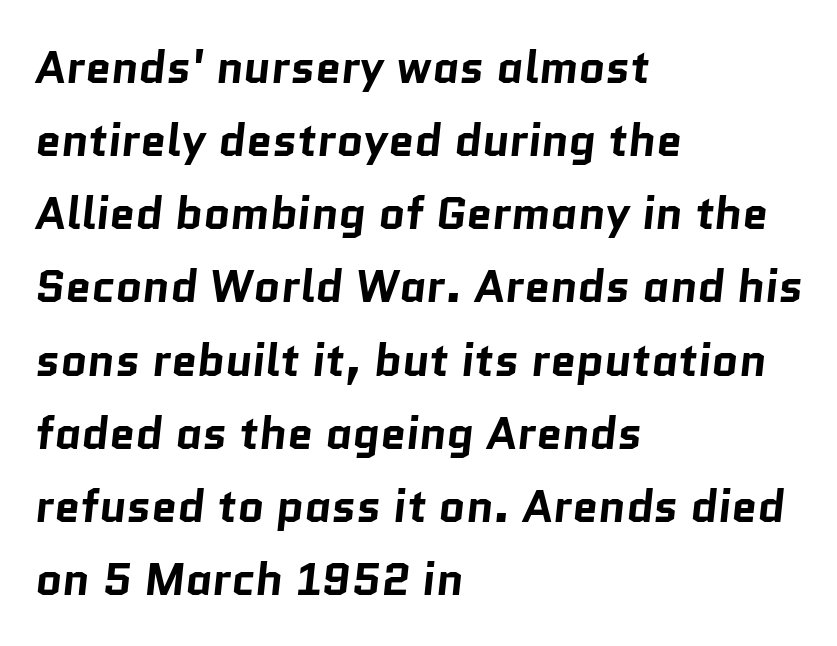
Q: Is the text bold? A: Yes.
Q: Is the typeface a serif or a sans-serif typeface? A: Sans-serif.
Q: Is the text underlined? A: No.
Q: How is the paragraph aligned? A: Left-aligned.
Q: Is the spacing between letters normal or unusually wide? A: Normal.
Q: Is the spacing between lines tight, normal or loose? A: Normal.
Q: Width (condensed, normal, or wide)? A: Normal.
Q: Stroke contrast? A: Low.
Q: x-height? A: Medium.
Q: Monospaced? A: No.
